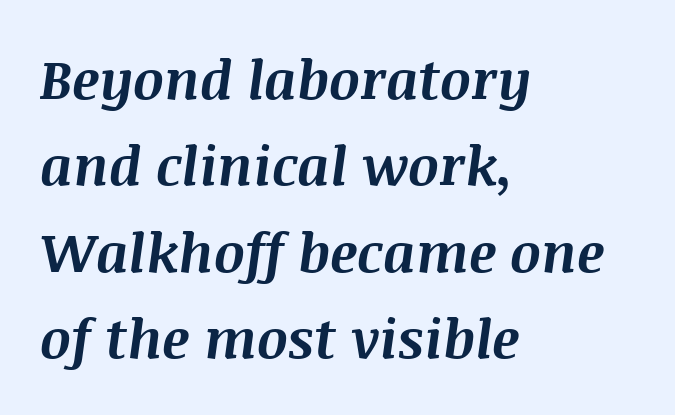
{"italic": "yes", "lean": "right", "slant_degrees": 8, "bold": "yes", "weight": "bold", "width": "normal", "stroke_contrast": "medium", "x_height": "large", "monospaced": "no", "underline": "no", "align": "left", "line_spacing": "normal", "line_spacing_ratio": 1.6, "letter_spacing": "normal", "letter_spacing_em": 0.0, "glyph_px": 54}
